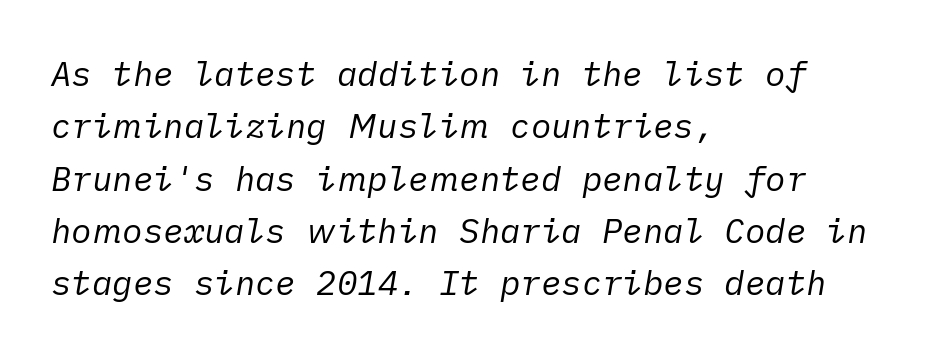
The glyphs are unaccompanied by any horizontal stroke below them. Is the block centered? No — it sits flush against the left margin. Each new line begins a customary step beneath the previous one. Think standard paragraph weight, or any step lighter than that. Letter spacing: default.
